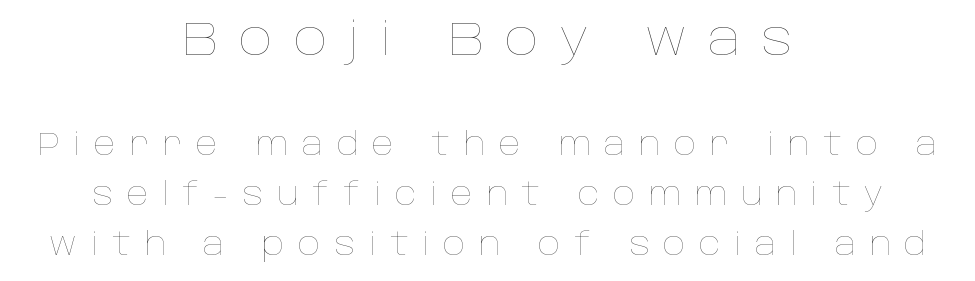
Counters stay open thanks to moderate or lighter strokes. Note the varied advance widths — an 'i' is clearly narrower than an 'm'. The rag falls on both sides of this text block equally. Ascenders rise straight up at ninety degrees. The rows are spaced the way most documents space them.
